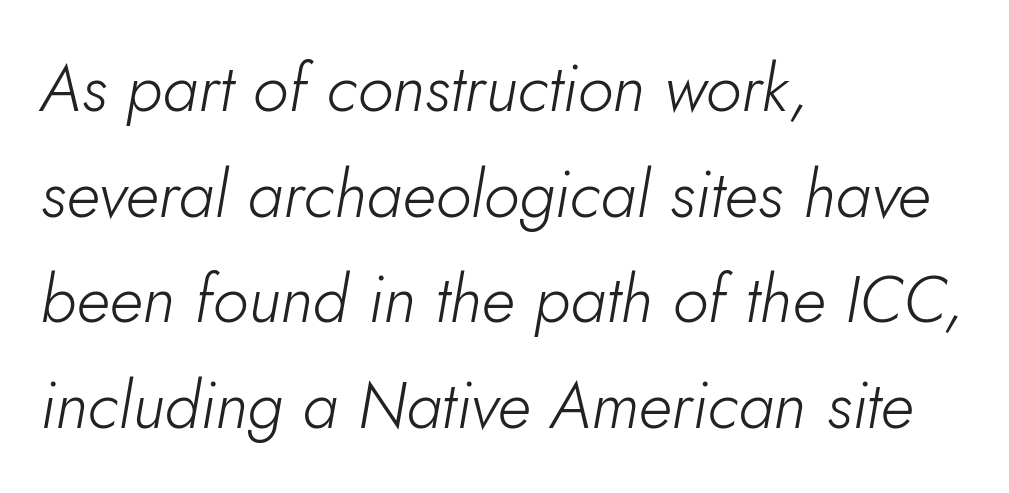
Q: Is the text bold? A: No.
Q: Is the text italic (slanted)? A: Yes, it leans right by about 5 degrees.
Q: Is the text underlined? A: No.
Q: How is the paragraph aligned? A: Left-aligned.
Q: Is the spacing between letters normal or unusually wide? A: Normal.
Q: Is the spacing between lines tight, normal or loose? A: Normal.
Q: Width (condensed, normal, or wide)? A: Normal.
Q: Stroke contrast? A: Low.
Q: x-height? A: Small.
Q: Monospaced? A: No.
